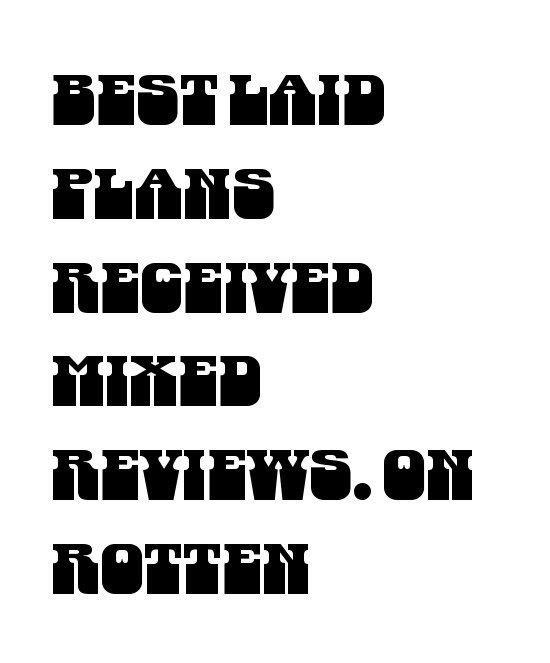
{"serif": "no", "width": "condensed", "stroke_contrast": "medium", "x_height": "large", "monospaced": "no", "underline": "no", "align": "left", "line_spacing": "normal", "line_spacing_ratio": 1.34, "letter_spacing": "normal", "letter_spacing_em": 0.0, "glyph_px": 70}
